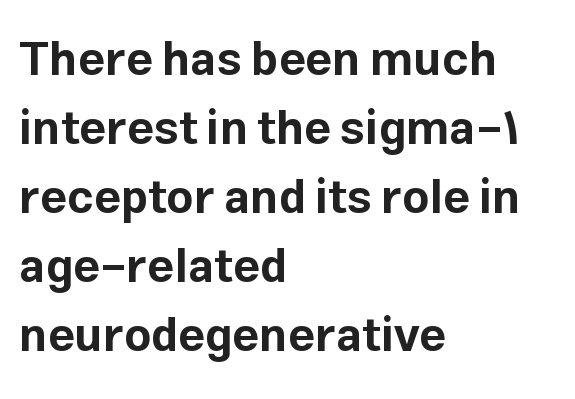
The image shows 47 px bold sans-serif type, upright; set left-aligned, normal line spacing (1.47x), normal letter spacing, not underlined; low stroke contrast and a medium x-height.
